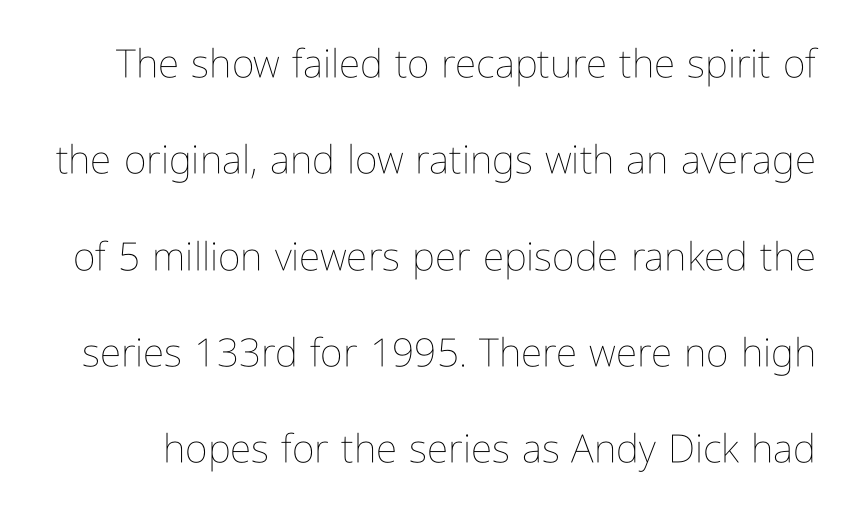
The typography opts for an upright posture over an oblique one. Check under the words: just untouched page. Each new line begins a long way beneath the previous one. Spacing verdict: proportional, widths tailored to each character. No extra tracking has been applied to these lines. Ink coverage per letter is moderate at most.
